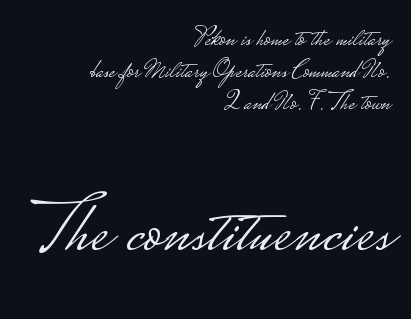
Short and long lines alike share a common ending point at right. The gap between lines stays unmarked. Note: smaller setting up top, larger setting below. Type style note: lacks serifs. Does extra space separate the letters? No, they use regular spacing.
